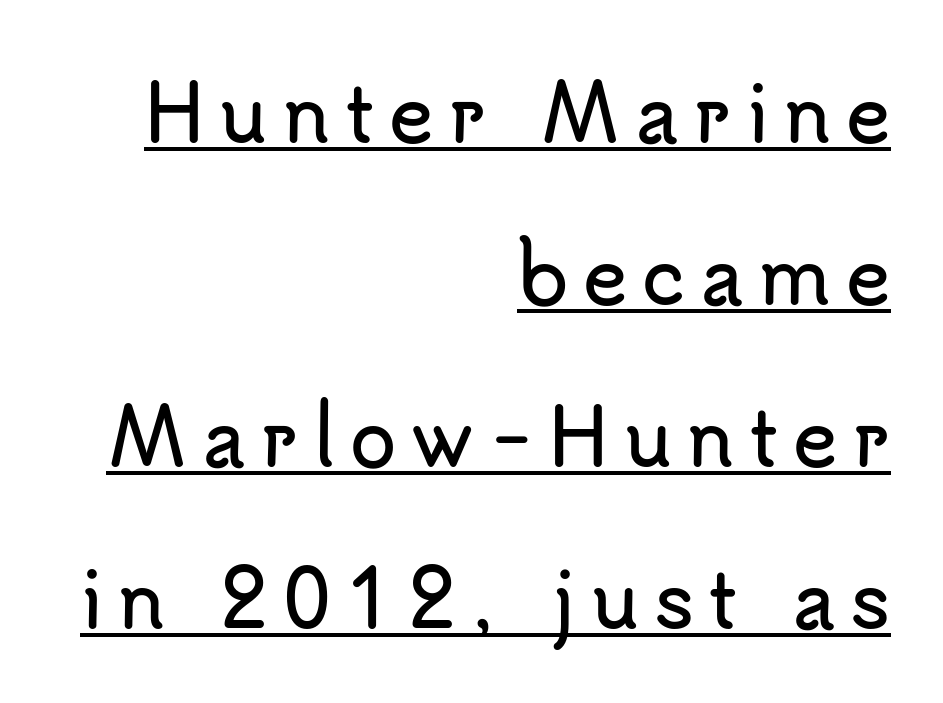
{"serif": "no", "italic": "no", "width": "normal", "stroke_contrast": "low", "x_height": "small", "monospaced": "no", "underline": "yes", "align": "right", "line_spacing": "loose", "line_spacing_ratio": 2.13, "glyph_px": 76}
